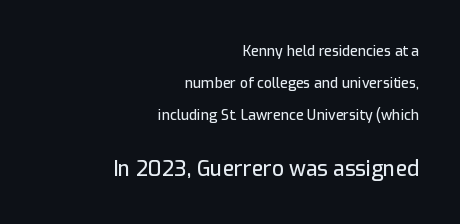
{"italic": "no", "underline": "no", "align": "right", "line_spacing": "loose", "line_spacing_ratio": 2.28, "letter_spacing": "normal", "letter_spacing_em": 0.0, "larger_block": "second", "size_ratio": 1.5, "glyph_px": 21}
